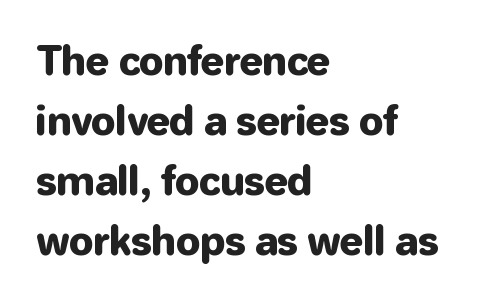
One-word summary of the alignment: left. It's the straight-up-and-down kind of type. Caption: standard tracking, unaltered. Each letter keeps its own natural width here, so spacing adapts to shape.
